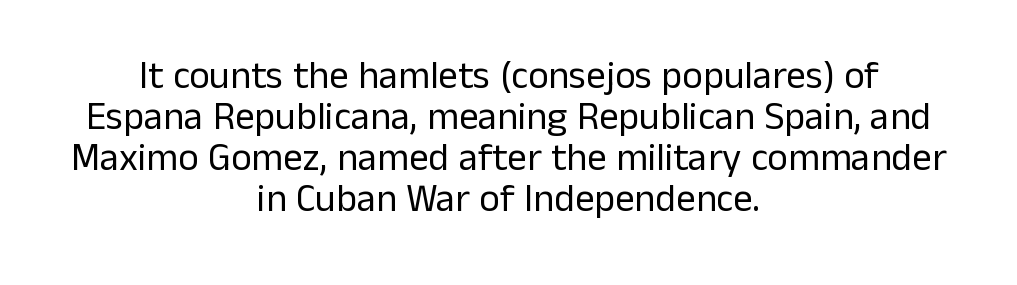
The image shows 39 px regular-weight sans-serif type, upright; set centered, tight line spacing (1.05x), normal letter spacing, not underlined; low stroke contrast and a medium x-height.
